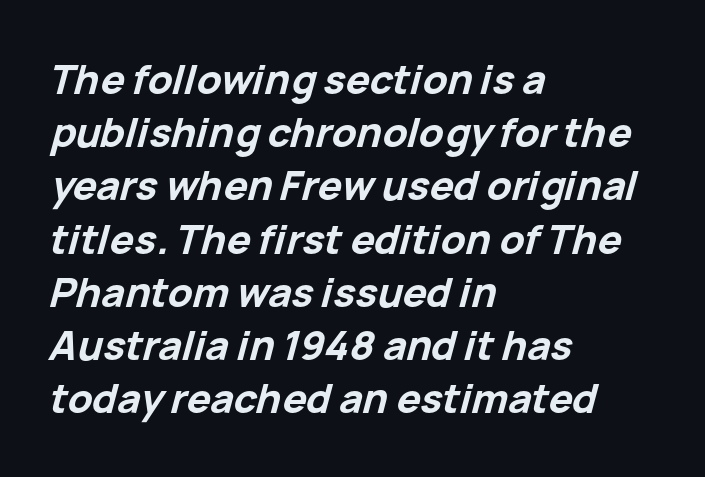
The image shows 40 px bold type, italic (leaning right); set left-aligned, normal line spacing (1.33x), normal letter spacing, not underlined; low stroke contrast and a medium x-height.
